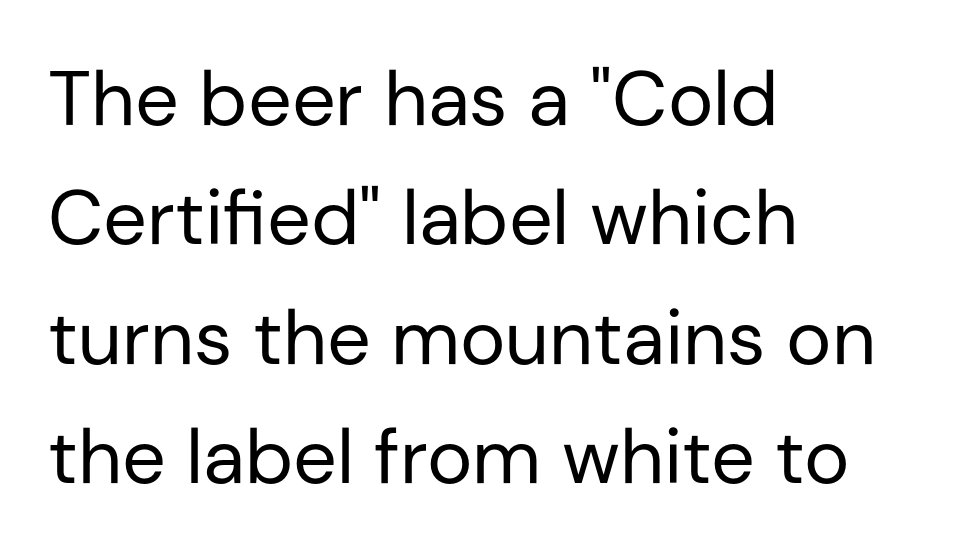
Q: Is the text bold? A: No.
Q: Is the text italic (slanted)? A: No, it is upright.
Q: Is the typeface a serif or a sans-serif typeface? A: Sans-serif.
Q: Is the text underlined? A: No.
Q: How is the paragraph aligned? A: Left-aligned.
Q: Is the spacing between letters normal or unusually wide? A: Normal.
Q: Is the spacing between lines tight, normal or loose? A: Normal.
Q: Width (condensed, normal, or wide)? A: Normal.
Q: Stroke contrast? A: Low.
Q: x-height? A: Medium.
Q: Monospaced? A: No.
